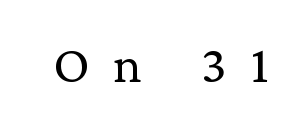
Q: Is the text bold? A: No.
Q: Is the text italic (slanted)? A: No, it is upright.
Q: Is the typeface a serif or a sans-serif typeface? A: Serif.
Q: Is the text underlined? A: No.
Q: Is the spacing between letters normal or unusually wide? A: Unusually wide.
Q: Width (condensed, normal, or wide)? A: Normal.
Q: Stroke contrast? A: Low.
Q: x-height? A: Medium.
Q: Monospaced? A: No.
